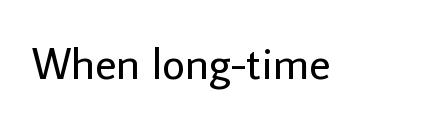
Look at the tracking — it's just the regular setting, nothing added. To sum up the face: it is a sans, with no serifs. Varying glyph widths throughout — classic text-font behaviour. Weight class: somewhere from thin through regular. Lines of text with bare space underneath.
